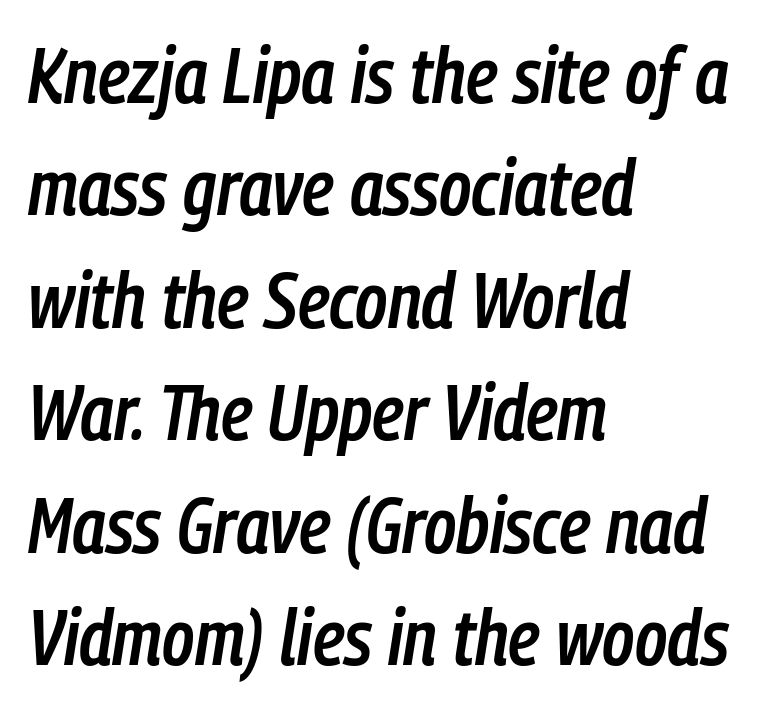
Q: Is the text bold? A: Semi-bold.
Q: Is the text italic (slanted)? A: Yes, it leans right by about 9 degrees.
Q: Is the text underlined? A: No.
Q: How is the paragraph aligned? A: Left-aligned.
Q: Is the spacing between letters normal or unusually wide? A: Normal.
Q: Is the spacing between lines tight, normal or loose? A: Normal.
Q: Width (condensed, normal, or wide)? A: Condensed.
Q: Stroke contrast? A: Low.
Q: x-height? A: Medium.
Q: Monospaced? A: No.
